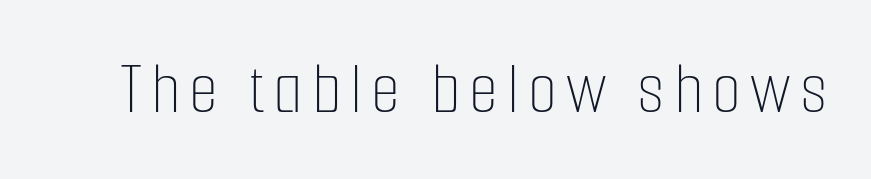
Weight: in the light-to-regular range. Posture: vertical. Proportional: the letters do not fall into vertical columns. Lines of text with bare space underneath.
